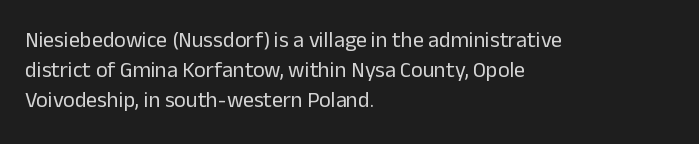
{"italic": "no", "bold": "no", "underline": "no", "align": "left", "line_spacing": "normal", "line_spacing_ratio": 1.36, "letter_spacing": "normal", "letter_spacing_em": 0.0, "glyph_px": 22}
